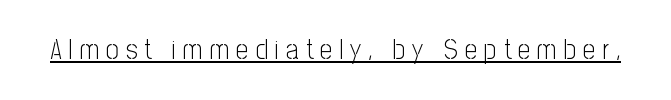
Posture: upright roman. Is this a fixed-width face? No — the glyphs have proportional, varying widths. A typesetter would call this heavily tracked-out type. Is the stroke heavy? The answer is a plain regular-or-lighter.
